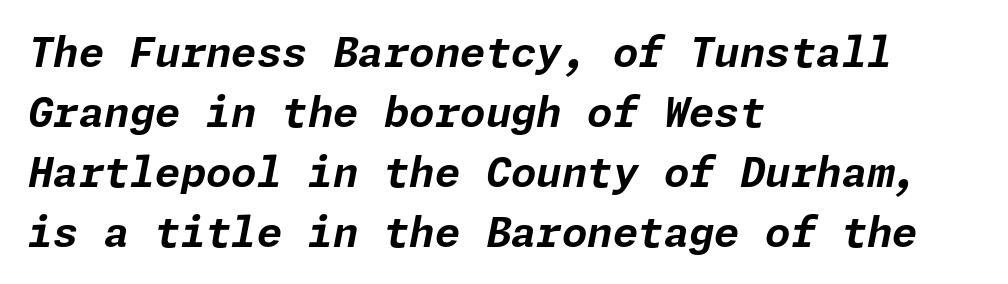
The rendering anchors every line to the left-hand side. Heft: maximum for text — a bold. Does the lettering tilt? It does — this is italic. Descenders are the only things crossing below the line. Normally led — the rows are evenly, conventionally spaced. The letters sit at their default tracking, neither squeezed nor spread.
